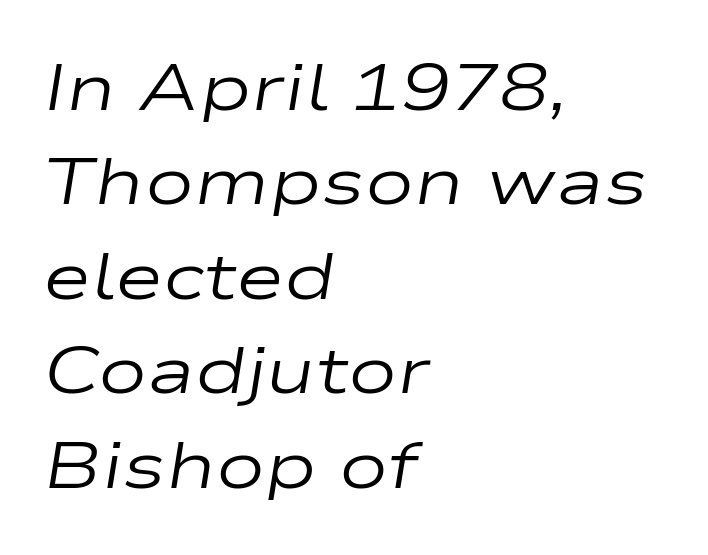
{"italic": "yes", "lean": "right", "slant_degrees": 9, "bold": "no", "weight": "regular", "width": "wide", "stroke_contrast": "low", "x_height": "medium", "monospaced": "no", "underline": "no", "align": "left", "line_spacing": "normal", "line_spacing_ratio": 1.43, "letter_spacing": "normal", "letter_spacing_em": 0.0, "glyph_px": 66}
